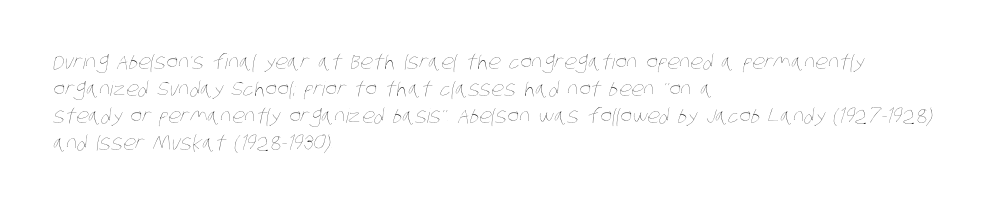
What's the leading like? Ordinary, nothing unusual. This rendering uses left alignment, leaving the right contour irregular. A bare baseline throughout the passage. No heavy texture on the line: the type isn't bold.
